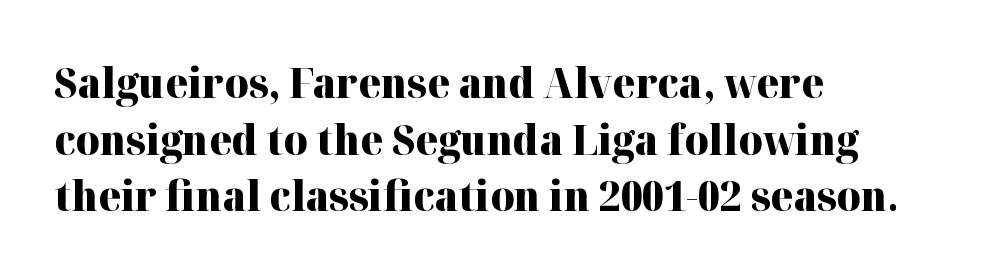
Q: Is the text bold? A: Yes.
Q: Is the text italic (slanted)? A: No, it is upright.
Q: Is the typeface a serif or a sans-serif typeface? A: Serif.
Q: Is the text underlined? A: No.
Q: How is the paragraph aligned? A: Left-aligned.
Q: Is the spacing between letters normal or unusually wide? A: Normal.
Q: Is the spacing between lines tight, normal or loose? A: Normal.
Q: Width (condensed, normal, or wide)? A: Normal.
Q: Stroke contrast? A: High.
Q: x-height? A: Medium.
Q: Monospaced? A: No.
